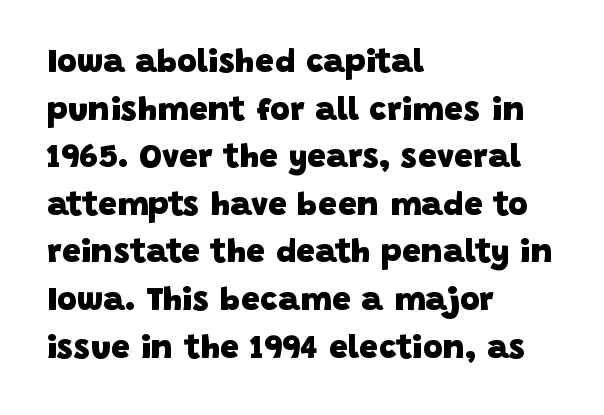
Has an underline been added? It has not. Casual observation: everything's shoved over to the left. These lines keep a tight, regular rhythm from letter to letter. You can tell from the bare stems that sans-serif type was used. This sample has the flowing, uneven cadence of proportional lettering. This is heavy type, rendered in bold.
